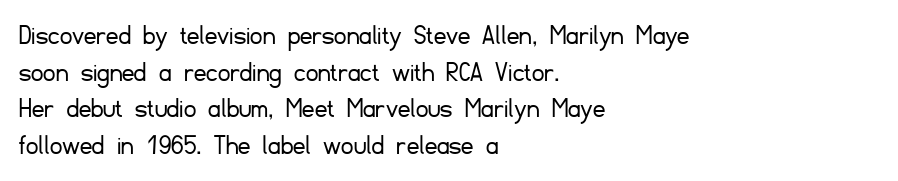
Character widths vary here, with narrow letters taking less room than wide ones. The font's upright variant was chosen for this text. The zone under the glyphs is completely vacant. Each line starts at the same left margin while the right side varies. A light-to-regular cut is what we see here.
